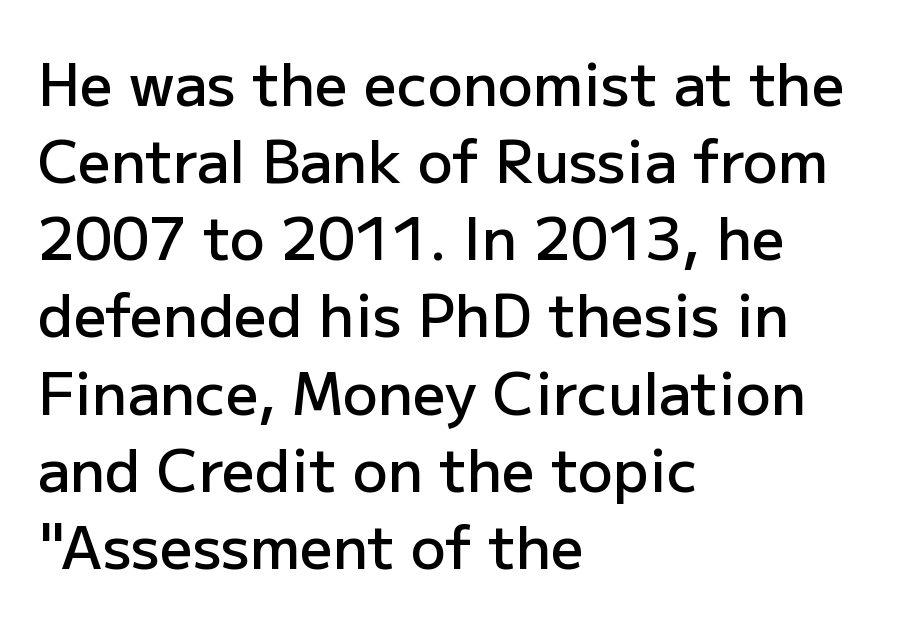
The strip under each line holds only bare page. The font family rendered here belongs to the sans-serif group. Posture: upright roman. Each letter keeps its own natural width here, so spacing adapts to shape. Stems and bowls a touch heavier than normal — semibold. A typesetter would call this leading conventional body-copy spacing.
